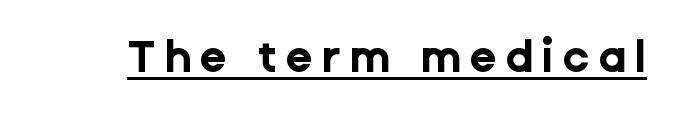
The image shows 45 px bold sans-serif type, upright; set underlined; low stroke contrast and a medium x-height.
